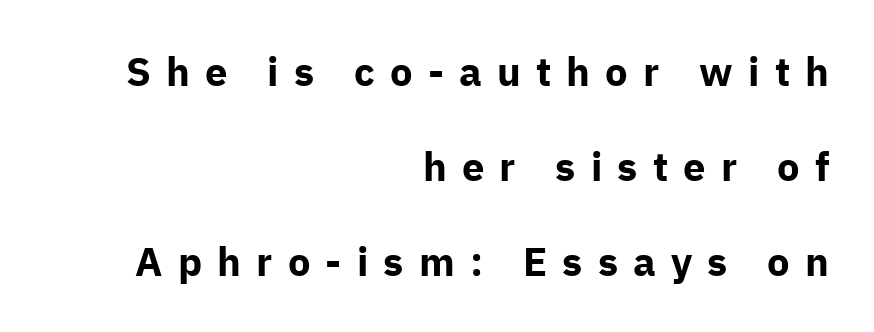
The image shows 40 px bold sans-serif type, upright; set right-aligned, loose line spacing (2.37x), unusually wide letter spacing (+0.38 em), not underlined; low stroke contrast and a medium x-height.
